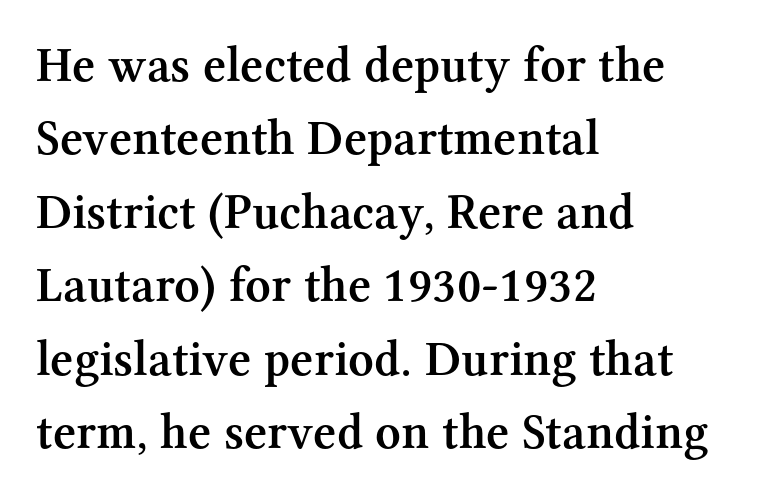
Is the block centered? No — it sits flush against the left margin. Interline gaps are of average width in this sample. The glyphs have the mass of a demibold cut, below bold. Anything drawn beneath the words? Only blank space. Typographically, this falls in the serif category. Italic? Not at all — the glyphs are vertical.
